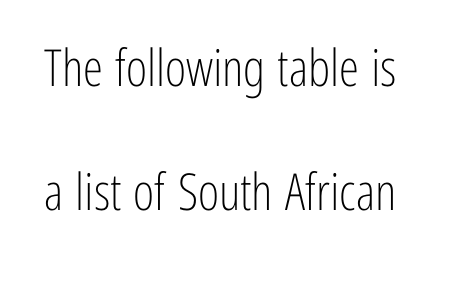
{"serif": "no", "italic": "no", "bold": "no", "weight": "light", "width": "condensed", "stroke_contrast": "low", "x_height": "medium", "monospaced": "no", "underline": "no", "line_spacing": "loose", "line_spacing_ratio": 2.44, "letter_spacing": "normal", "letter_spacing_em": 0.0, "glyph_px": 51}
